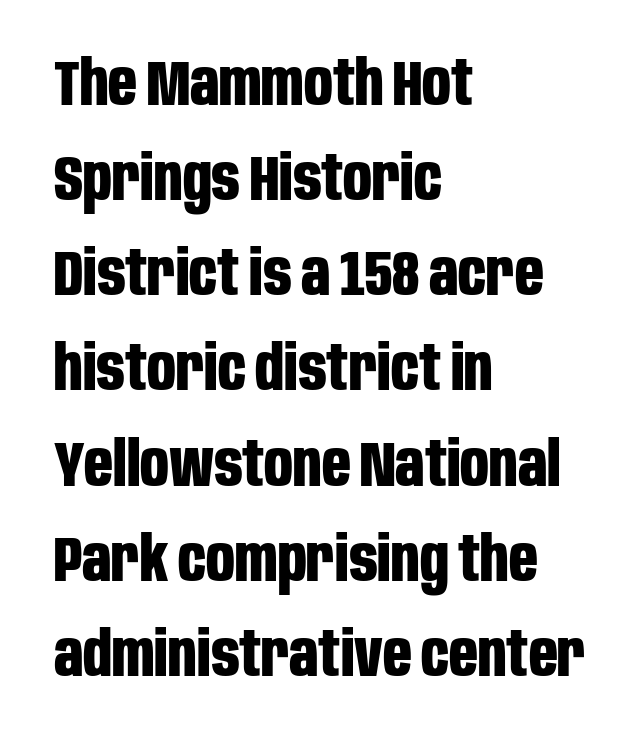
Q: Is the text bold? A: Yes.
Q: Is the text italic (slanted)? A: No, it is upright.
Q: Is the typeface a serif or a sans-serif typeface? A: Sans-serif.
Q: Is the text underlined? A: No.
Q: How is the paragraph aligned? A: Left-aligned.
Q: Is the spacing between letters normal or unusually wide? A: Normal.
Q: Is the spacing between lines tight, normal or loose? A: Normal.
Q: Width (condensed, normal, or wide)? A: Condensed.
Q: Stroke contrast? A: Low.
Q: x-height? A: Large.
Q: Monospaced? A: No.
